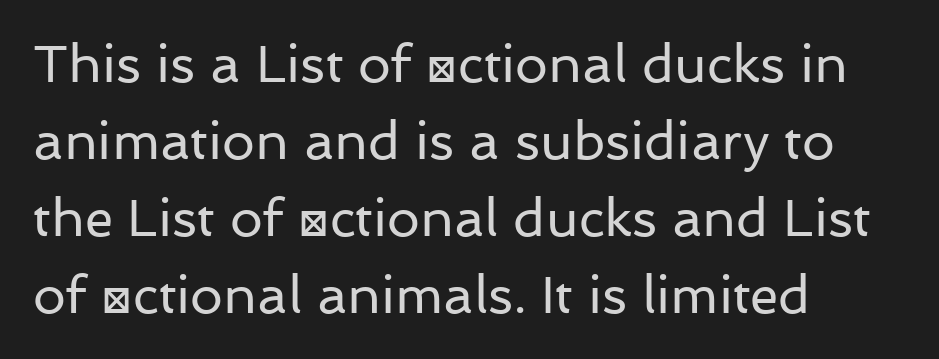
Q: Is the text bold? A: No.
Q: Is the text italic (slanted)? A: No, it is upright.
Q: Is the typeface a serif or a sans-serif typeface? A: Sans-serif.
Q: Is the text underlined? A: No.
Q: How is the paragraph aligned? A: Left-aligned.
Q: Is the spacing between letters normal or unusually wide? A: Normal.
Q: Is the spacing between lines tight, normal or loose? A: Normal.
Q: Width (condensed, normal, or wide)? A: Normal.
Q: Stroke contrast? A: Low.
Q: x-height? A: Medium.
Q: Monospaced? A: No.
